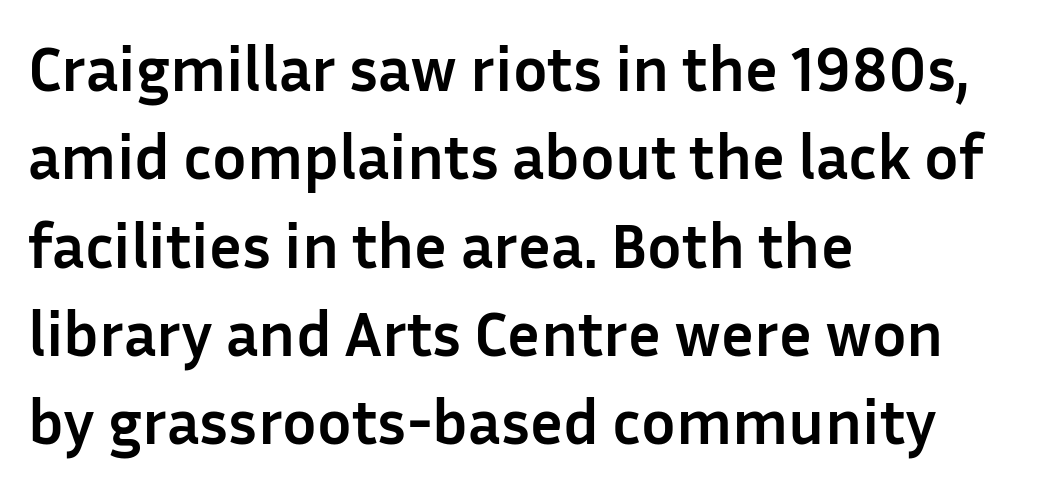
The image shows 64 px semibold sans-serif type, upright; set left-aligned, normal line spacing (1.38x), normal letter spacing, not underlined; low stroke contrast and a medium x-height.
